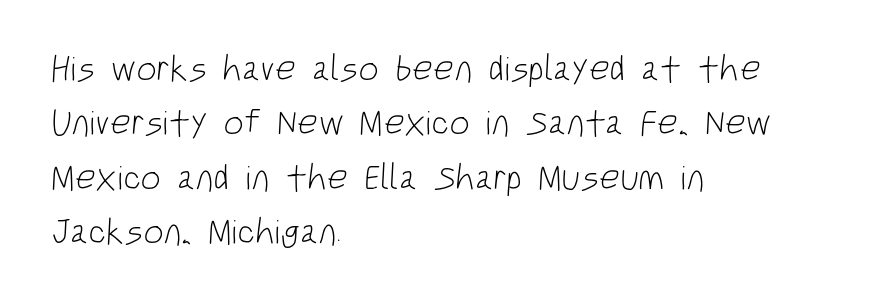
{"serif": "no", "bold": "no", "weight": "light", "width": "condensed", "stroke_contrast": "low", "x_height": "large", "monospaced": "no", "underline": "no", "align": "left", "line_spacing": "normal", "line_spacing_ratio": 1.51, "letter_spacing": "normal", "letter_spacing_em": 0.0, "glyph_px": 36}
